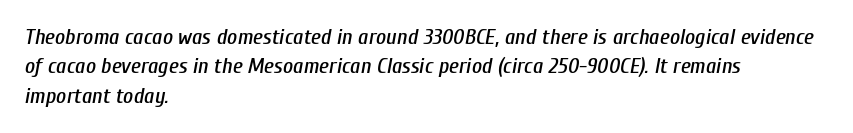
Is the block centered? No — it sits flush against the left margin. If you drew a line through each stem, it would be angled. Rule under the text: the space is simply empty. Leading matches the norm, producing a regular column. Is the letter spacing exaggerated? No — it looks like the ordinary default.
